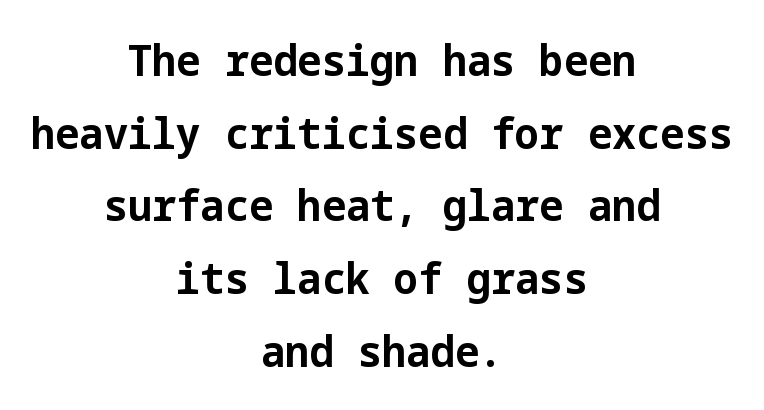
{"serif": "no", "italic": "no", "bold": "yes", "weight": "bold", "width": "normal", "stroke_contrast": "low", "x_height": "medium", "underline": "no", "align": "center", "line_spacing": "normal", "line_spacing_ratio": 1.69, "letter_spacing": "normal", "letter_spacing_em": 0.0, "glyph_px": 43}
